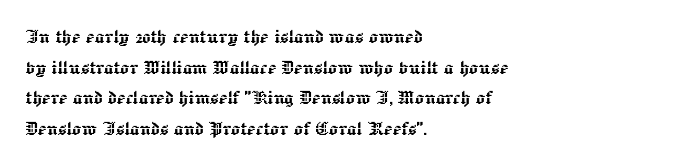
{"italic": "no", "underline": "no", "align": "left", "line_spacing": "normal", "line_spacing_ratio": 1.33, "letter_spacing": "normal", "letter_spacing_em": 0.0, "glyph_px": 23}
